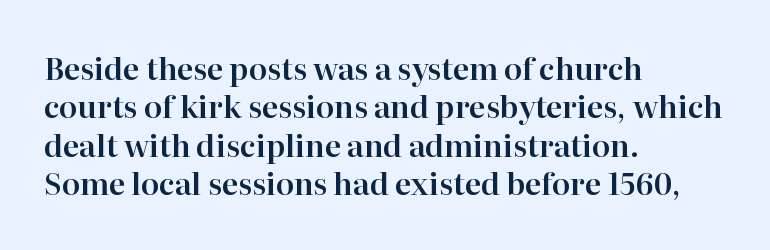
Nope, not italic — everything's standing straight. Each letter's strokes conclude with small projecting serifs. The type is set solid horizontally, with unmodified tracking. Horizontally, the lines are justified to the leading edge only. Each letter keeps its own natural width here, so spacing adapts to shape. The glyphs are unaccompanied by any horizontal stroke below them.
